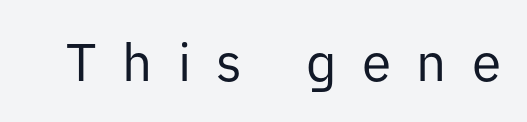
Rendered with straight, roman letterforms. A typesetter would label this face a sans. Counters stay open thanks to moderate or lighter strokes. A typesetter would call this proportional, since set widths differ per character. Check under the words: just untouched page.
